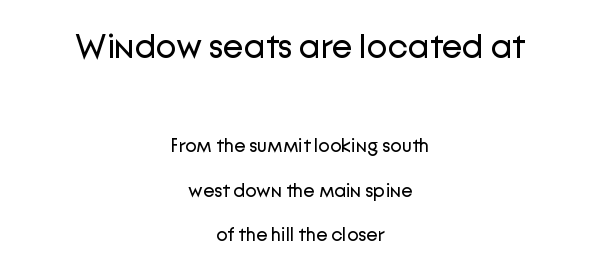
The image shows 34 px regular-weight sans-serif type, upright; set centered, loose line spacing (2.33x), normal letter spacing, not underlined; the first (top) block is 1.79x larger; low stroke contrast and a medium x-height.
